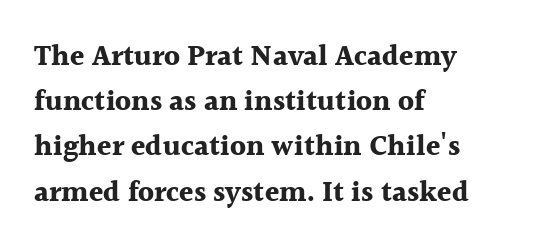
Every row of glyphs begins at an identical x-position on the left. Line spacing here is normal. In terms of weight, the rendering is a true, heavy bold. Proportional: the letters do not fall into vertical columns. To sum up the face: it has serifs.
